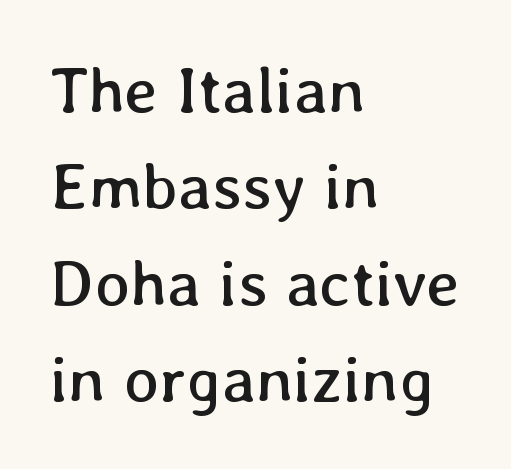
The image shows 66 px regular-weight type, upright; set left-aligned, normal line spacing (1.46x), normal letter spacing, not underlined; low stroke contrast and a medium x-height.
